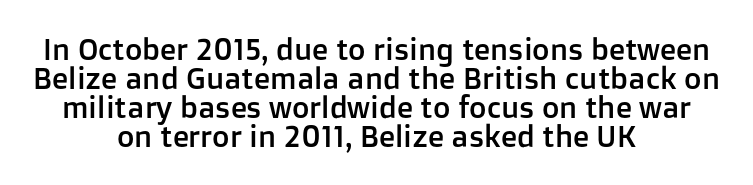
Q: Is the text italic (slanted)? A: No, it is upright.
Q: Is the typeface a serif or a sans-serif typeface? A: Sans-serif.
Q: Is the text underlined? A: No.
Q: How is the paragraph aligned? A: Centered.
Q: Is the spacing between letters normal or unusually wide? A: Normal.
Q: Is the spacing between lines tight, normal or loose? A: Tight.
Q: Width (condensed, normal, or wide)? A: Normal.
Q: Stroke contrast? A: Low.
Q: x-height? A: Medium.
Q: Monospaced? A: No.
